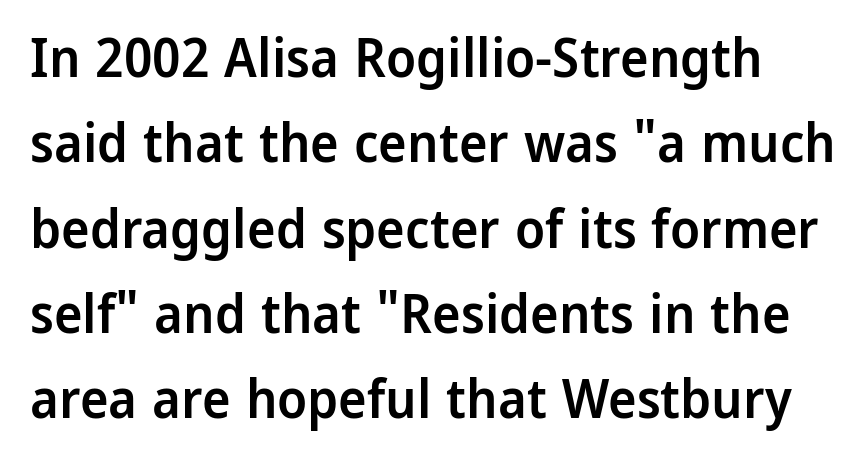
A typesetter would call this leading conventional body-copy spacing. Students, note that the glyphs here touch the page at normal intervals. Nope, no serifs anywhere on these letters. As a designer I'd log this as weight 600, semibold. Characters remain perfectly vertical along every line.
